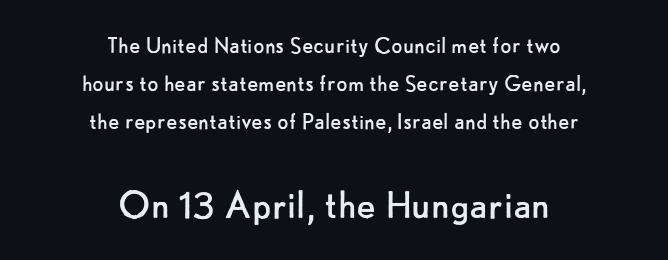
Q: Is the text bold? A: No.
Q: Is the text italic (slanted)? A: No, it is upright.
Q: Is the typeface a serif or a sans-serif typeface? A: Sans-serif.
Q: Is the text underlined? A: No.
Q: How is the paragraph aligned? A: Centered.
Q: Is the spacing between letters normal or unusually wide? A: Normal.
Q: Is the spacing between lines tight, normal or loose? A: Normal.
Q: Which block of text is set in a larger size, the first (top) or the second (bottom)? A: The second (bottom) one.
Q: Width (condensed, normal, or wide)? A: Normal.
Q: Stroke contrast? A: Low.
Q: x-height? A: Small.
Q: Monospaced? A: No.
